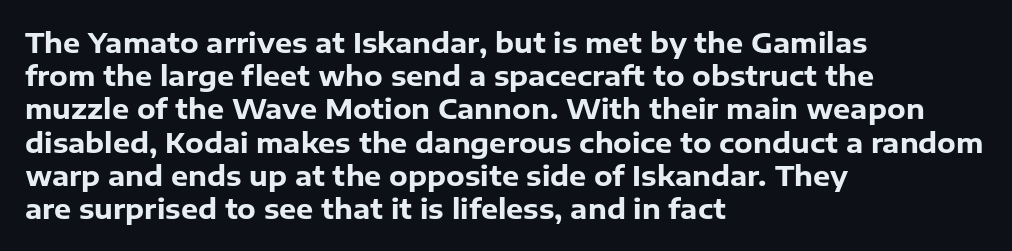
There is no visible air inserted between adjacent glyphs. In terms of weight, the rendering is a true, heavy bold. Visually the block forms a straight wall on the left and a jagged coastline on the right. Lines of text with bare space underneath. If you drew a line through each stem, it would be perfectly vertical.
